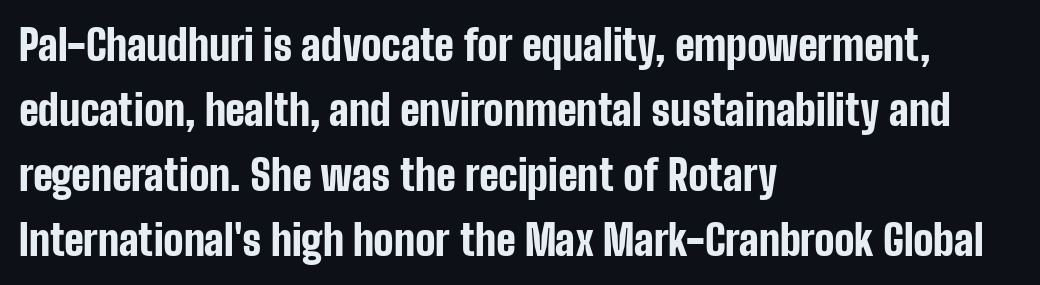
{"serif": "no", "italic": "no", "bold": "yes", "weight": "bold", "width": "condensed", "stroke_contrast": "low", "x_height": "medium", "monospaced": "no", "underline": "no", "align": "left", "line_spacing": "normal", "line_spacing_ratio": 1.55, "letter_spacing": "normal", "letter_spacing_em": 0.0, "glyph_px": 42}
